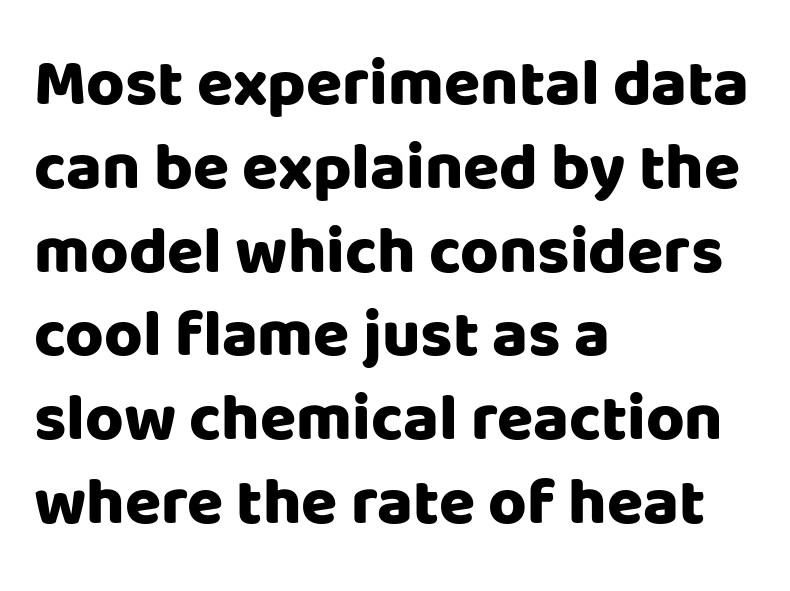
{"serif": "no", "italic": "no", "bold": "yes", "weight": "heavy", "width": "normal", "stroke_contrast": "low", "x_height": "large", "monospaced": "no", "underline": "no", "align": "left", "line_spacing": "normal", "line_spacing_ratio": 1.27, "letter_spacing": "normal", "letter_spacing_em": 0.0, "glyph_px": 66}
